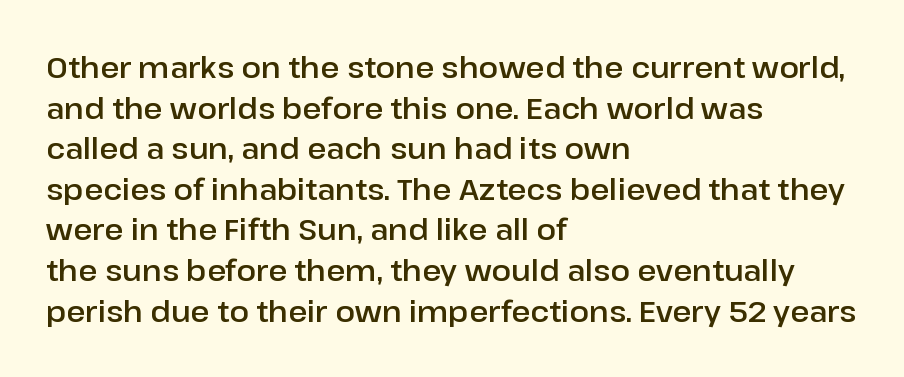
Q: Is the text italic (slanted)? A: No, it is upright.
Q: Is the typeface a serif or a sans-serif typeface? A: Sans-serif.
Q: Is the text underlined? A: No.
Q: How is the paragraph aligned? A: Left-aligned.
Q: Is the spacing between letters normal or unusually wide? A: Normal.
Q: Is the spacing between lines tight, normal or loose? A: Normal.
Q: Width (condensed, normal, or wide)? A: Normal.
Q: Stroke contrast? A: Low.
Q: x-height? A: Medium.
Q: Monospaced? A: No.
